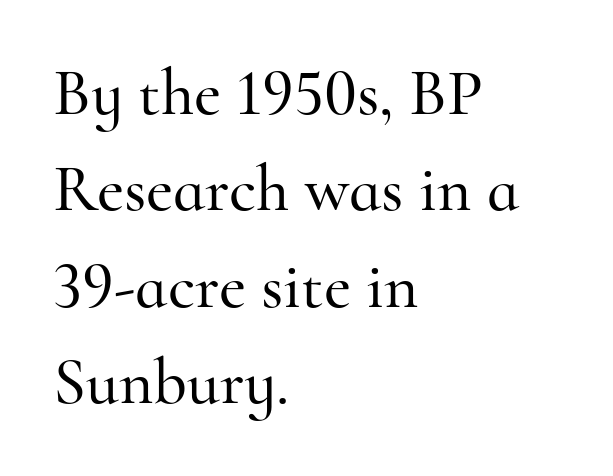
The image shows 66 px serif type, upright; set left-aligned, normal line spacing (1.46x), normal letter spacing, not underlined; high stroke contrast and a small x-height.
